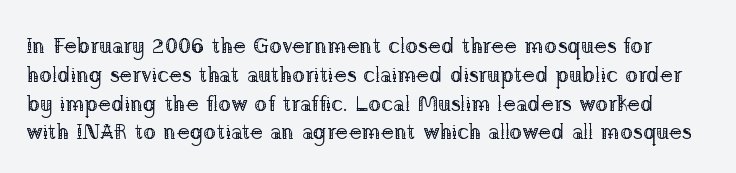
Q: Is the text bold? A: No.
Q: Is the text italic (slanted)? A: No, it is upright.
Q: Is the text underlined? A: No.
Q: Is the spacing between letters normal or unusually wide? A: Normal.
Q: Is the spacing between lines tight, normal or loose? A: Normal.
